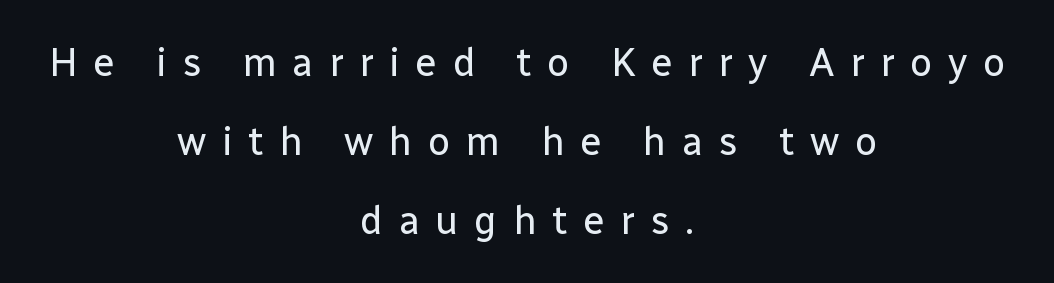
{"serif": "no", "italic": "no", "bold": "no", "weight": "regular", "width": "normal", "stroke_contrast": "low", "x_height": "medium", "monospaced": "no", "underline": "no", "align": "center", "line_spacing": "loose", "line_spacing_ratio": 2.02, "letter_spacing": "wide", "letter_spacing_em": 0.4, "glyph_px": 39}
